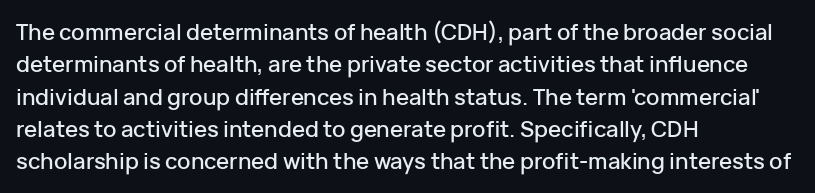
Bare-footed words on every line. The space between consecutive lines is moderate. Caption: standard tracking, unaltered. The lettering holds an erect, upright posture throughout. The text block is weighted toward the left margin, trailing off unevenly rightward.
